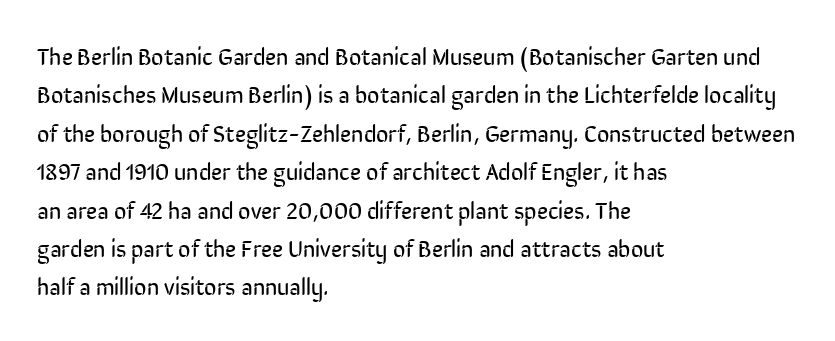
Plain, unruled lines of type. No heavy texture on the line: the type isn't bold. Look at the tracking — it's just the regular setting, nothing added. The axis of the letterforms is exactly vertical. The rows are spaced the way most documents space them.
